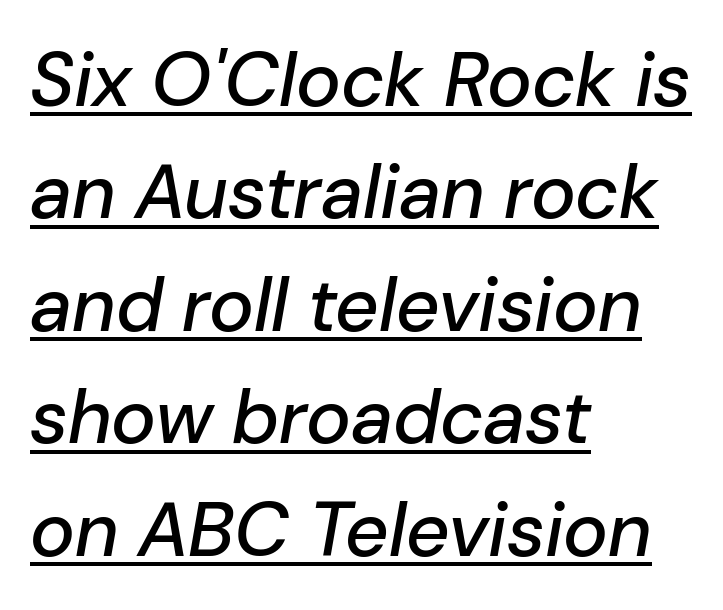
The image shows 76 px text type, italic (leaning right); set left-aligned, normal line spacing (1.48x), normal letter spacing, underlined; low stroke contrast and a medium x-height.
